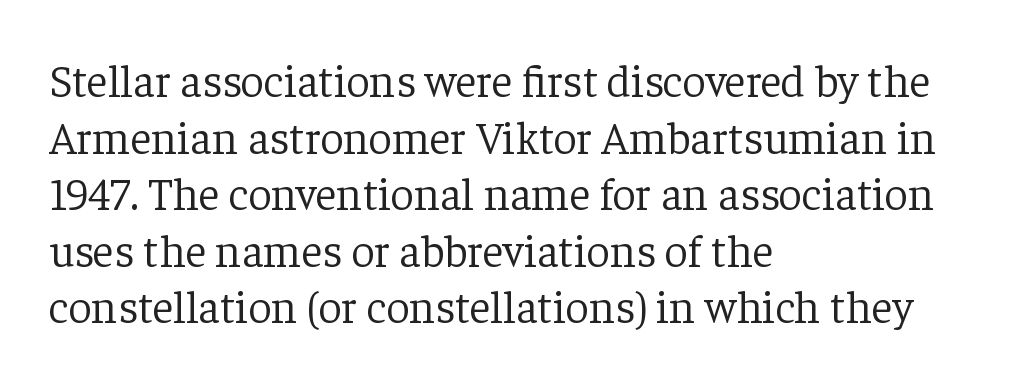
The tracking reads as untouched default to a designer's eye. This rendering uses left alignment, leaving the right contour irregular. Rendered with straight, roman letterforms. The specimen omits any rule beneath the text block's lines. Varying glyph widths throughout — classic text-font behaviour.
